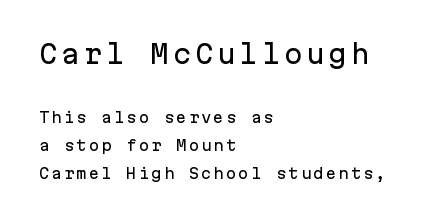
You could fit nearly another row in the gap between these rows. The upper block of text is set noticeably larger than the block beneath it. The area under the type is left untouched. The typography opts for an upright posture over an oblique one. Typeset ragged right — the left edge is the straight one.
